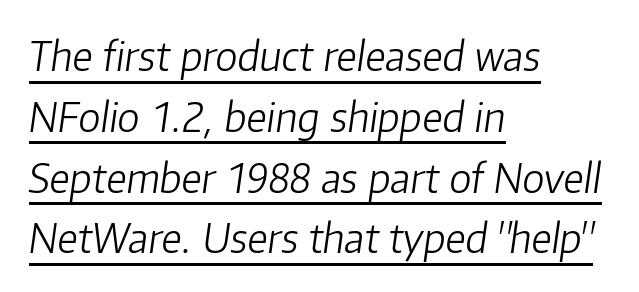
This rendering uses left alignment, leaving the right contour irregular. Characters are canted at an angle relative to the baseline's perpendicular. The passage shown has conventional tracking throughout. These lines are rendered in a variable-pitch font. Is there much room between lines? A standard amount, neither cramped nor airy.
